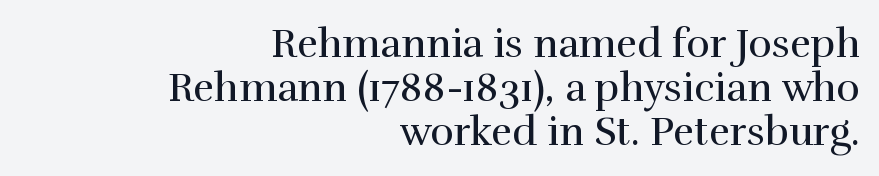
The image shows 40 px regular-weight serif type, upright; set right-aligned, tight line spacing (1.1x), normal letter spacing, not underlined; a medium x-height.
